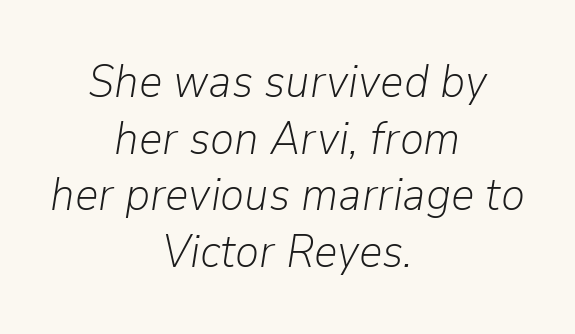
The image shows 46 px light type, italic (leaning right); set centered, line spacing 1.23x, normal letter spacing, not underlined; low stroke contrast and a medium x-height.
